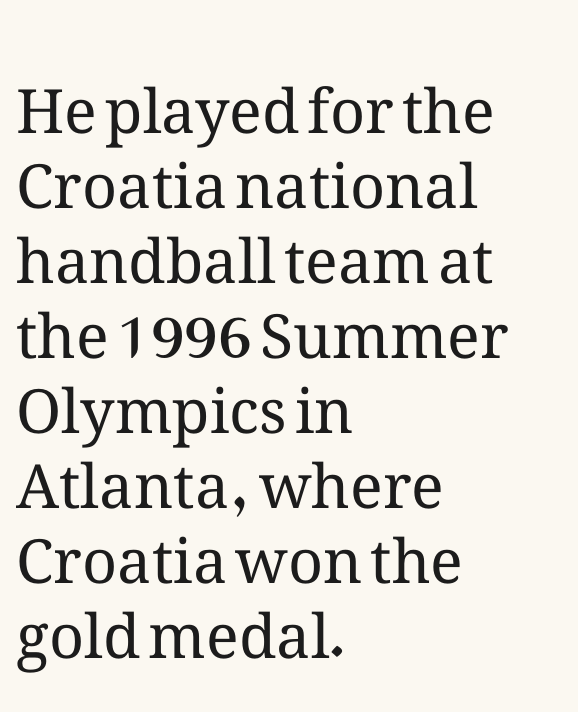
The image shows 61 px regular-weight type, upright; set left-aligned, line spacing 1.23x, normal letter spacing, not underlined; medium stroke contrast and a medium x-height.
